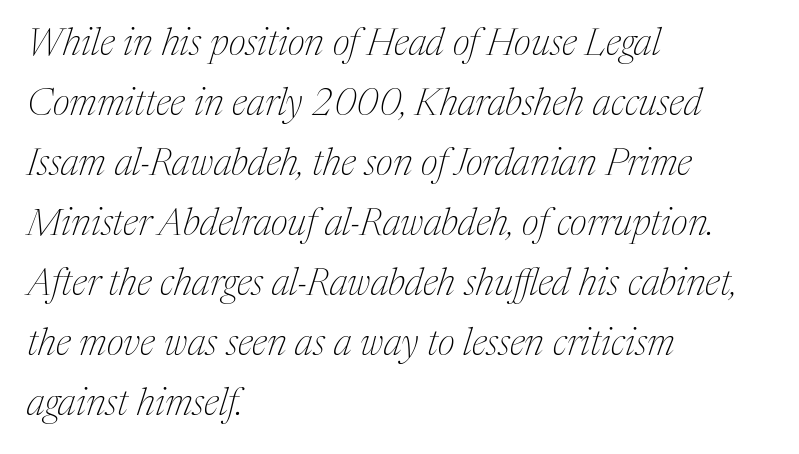
Weight: not bold — regular or lighter. Caption: standard tracking, unaltered. The font's italic variant was chosen for this text. Regarding serifs, this sample has them. Leftover space on each line is placed entirely after the last word. The zone under the glyphs is completely vacant.
